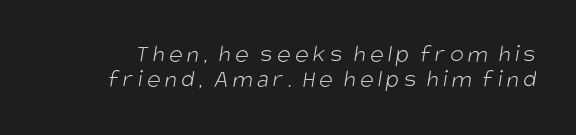
The image shows 26 px text type; set tight line spacing (0.98x), not underlined.
